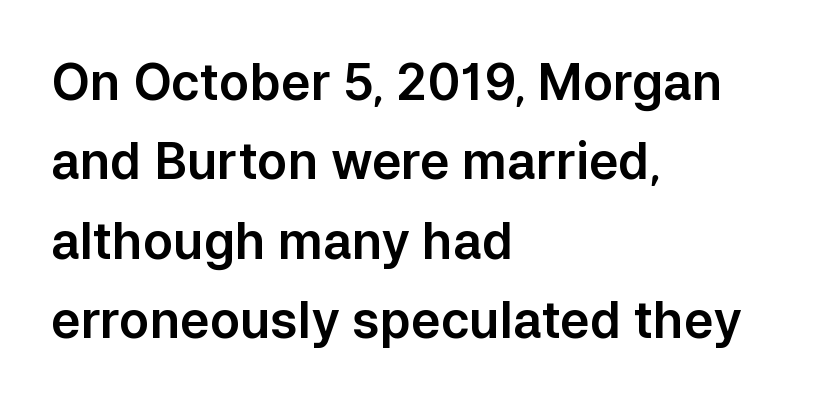
Which margin do the lines hug? The left one — the right edge is uneven. Regarding leading, the lines here are spaced in the standard way. Letterform terminals end flat and unadorned throughout the passage. The rendering keeps characters at their native spacing. Unlike italic type, these characters show no tilt at all. The passage shown is typed in a proportional face where columns would drift.
